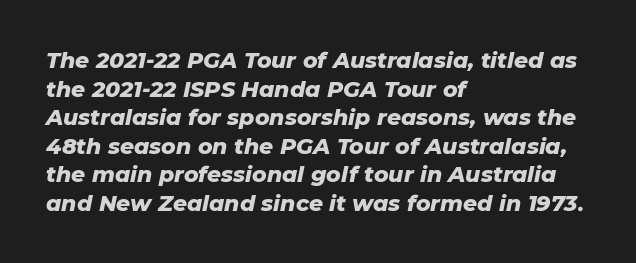
{"italic": "yes", "lean": "right", "slant_degrees": 11, "bold": "yes", "underline": "no", "align": "left", "line_spacing": "normal", "line_spacing_ratio": 1.3, "letter_spacing": "normal", "letter_spacing_em": 0.0, "glyph_px": 22}
